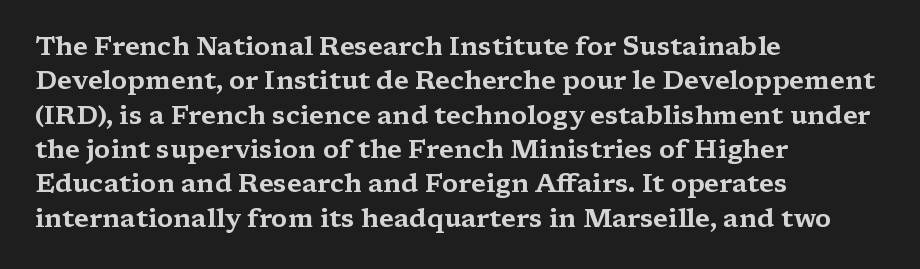
The image shows 26 px text type, upright; set left-aligned, normal line spacing (1.32x), normal letter spacing, not underlined.
